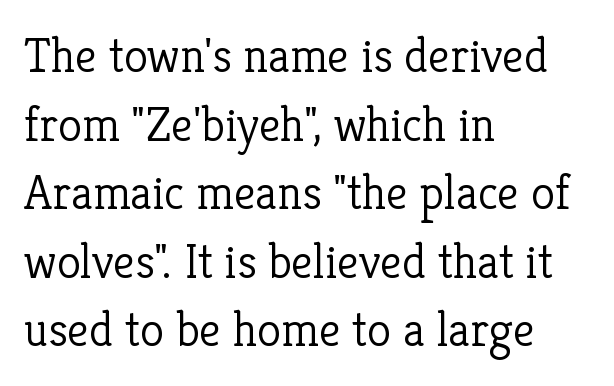
{"serif": "yes", "italic": "no", "bold": "no", "weight": "light", "width": "normal", "stroke_contrast": "low", "x_height": "medium", "monospaced": "no", "underline": "no", "align": "left", "line_spacing": "normal", "line_spacing_ratio": 1.4, "letter_spacing": "normal", "letter_spacing_em": 0.0, "glyph_px": 49}
